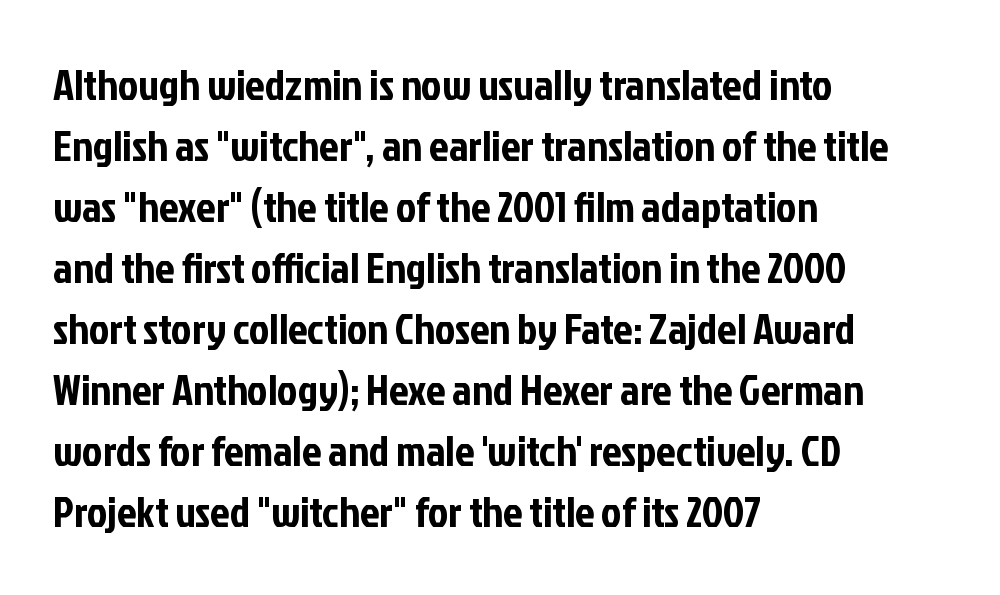
You could not count columns in this text — the font is proportionally spaced. Compared with typical paragraphs, the rows here are spaced about the same. Line beginnings align vertically; line endings do not. Default kerning and tracking; the words read as compact shapes. A bare baseline throughout the passage. Vertical strokes here are truly vertical.
